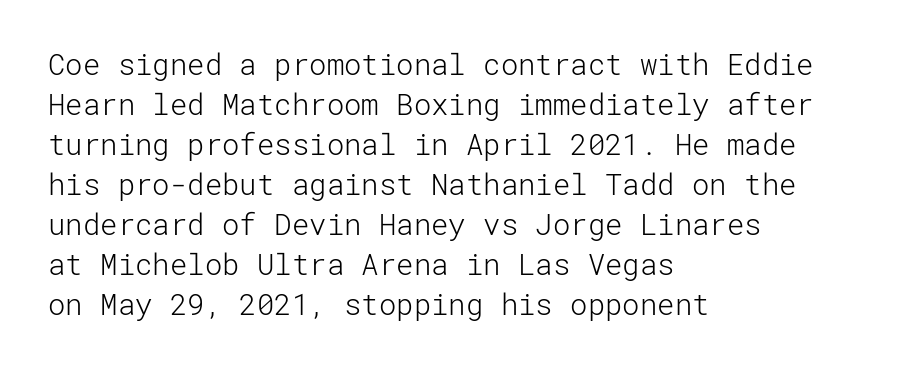
The image shows 29 px light sans-serif type, upright; set left-aligned, normal line spacing (1.38x), normal letter spacing, not underlined; low stroke contrast and a medium x-height.
